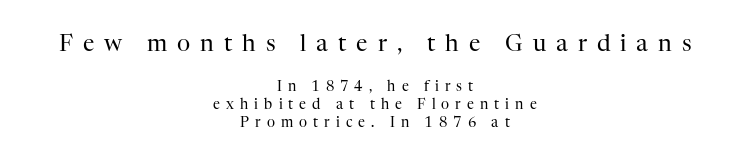
There is plenty of visible air inserted between adjacent glyphs. This reads as an unemphasized weight, regular at the heaviest. Unlike italic type, these characters show no tilt at all. Rows of type keep a routine distance in the vertical direction.
